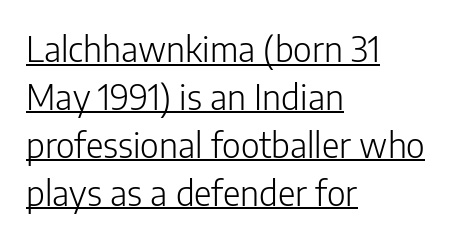
The image shows 34 px light sans-serif type, upright; set left-aligned, normal line spacing (1.41x), normal letter spacing, underlined; low stroke contrast and a medium x-height.
